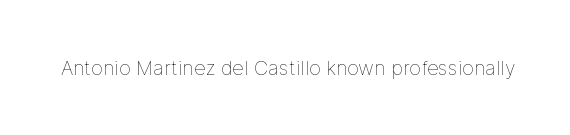
Q: Is the text bold? A: No.
Q: Is the text italic (slanted)? A: No, it is upright.
Q: Is the text underlined? A: No.
Q: Is the spacing between letters normal or unusually wide? A: Normal.
